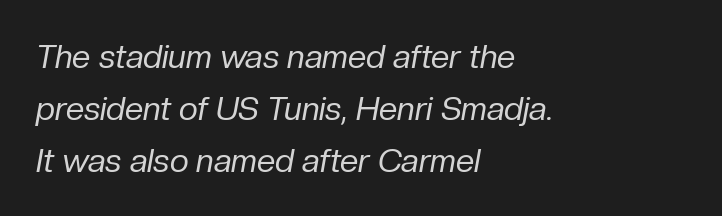
{"italic": "yes", "lean": "right", "slant_degrees": 10, "bold": "no", "weight": "regular", "width": "normal", "stroke_contrast": "low", "x_height": "medium", "monospaced": "no", "underline": "no", "align": "left", "line_spacing": "normal", "line_spacing_ratio": 1.57, "letter_spacing": "normal", "letter_spacing_em": 0.0, "glyph_px": 33}
